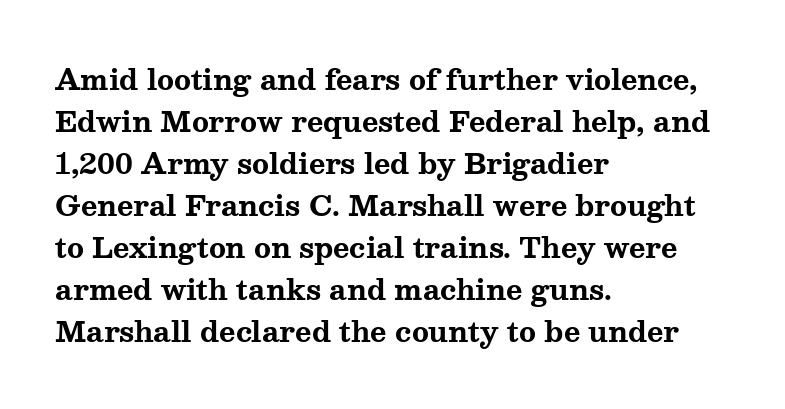
The image shows 28 px bold, wide serif type, upright; set left-aligned, normal line spacing (1.5x), normal letter spacing, not underlined; medium stroke contrast and a medium x-height.
